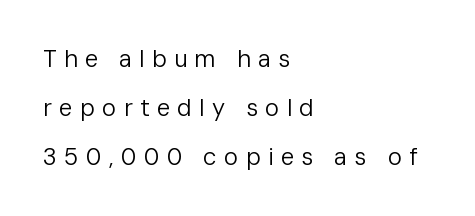
Ordinary non-slanted type is in use. No heavy texture on the line: the type isn't bold. The rendering inserts visible extra space after every character. If you measured baseline to baseline, you'd find a long distance. This rendering uses left alignment, leaving the right contour irregular. The foot of each line stays bare and open.
